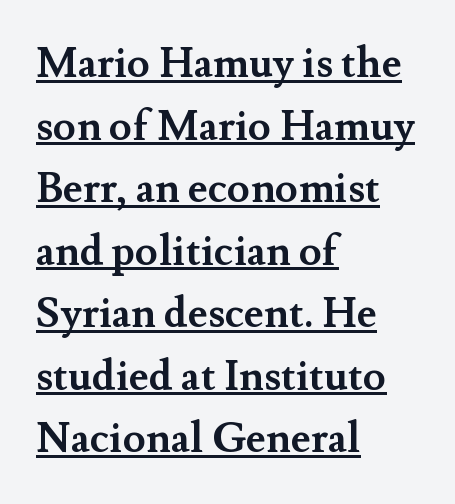
{"serif": "yes", "italic": "no", "bold": "yes", "weight": "semibold", "width": "normal", "stroke_contrast": "medium", "x_height": "small", "monospaced": "no", "underline": "yes", "align": "left", "line_spacing": "normal", "line_spacing_ratio": 1.49, "letter_spacing": "normal", "letter_spacing_em": 0.0, "glyph_px": 42}
